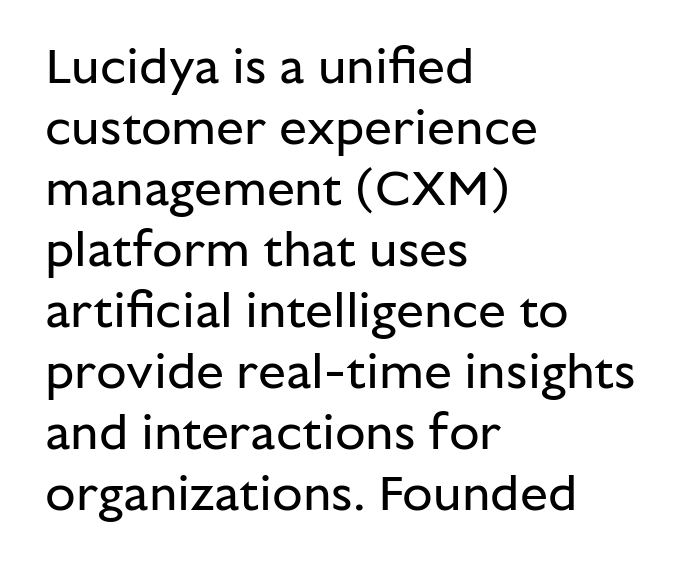
Every character sits straight up, as roman type does. Clear beneath every line of the passage. Examine the stroke ends and you'll find no serifs. Students, note that the glyphs here touch the page at normal intervals. The rendering uses natural spacing where letterforms have individual widths. Letters have the restrained weight of plain body copy at most.
